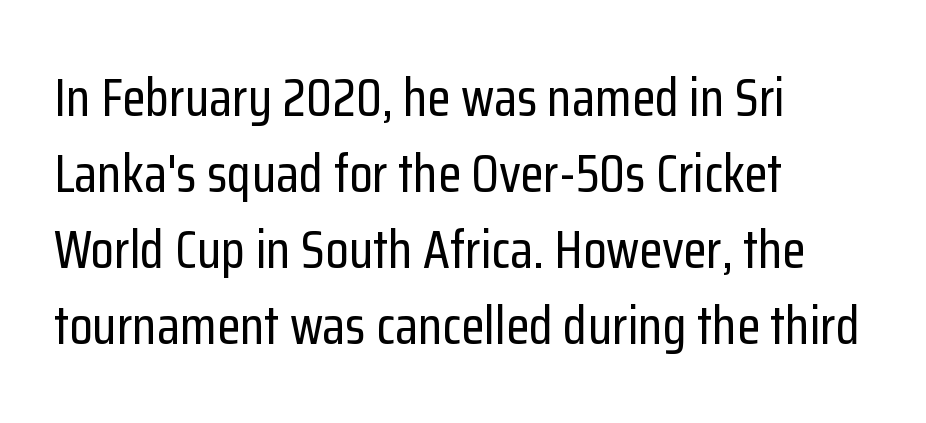
{"serif": "no", "italic": "no", "width": "condensed", "stroke_contrast": "low", "x_height": "medium", "monospaced": "no", "underline": "no", "align": "left", "line_spacing": "normal", "line_spacing_ratio": 1.41, "letter_spacing": "normal", "letter_spacing_em": 0.0, "glyph_px": 54}
